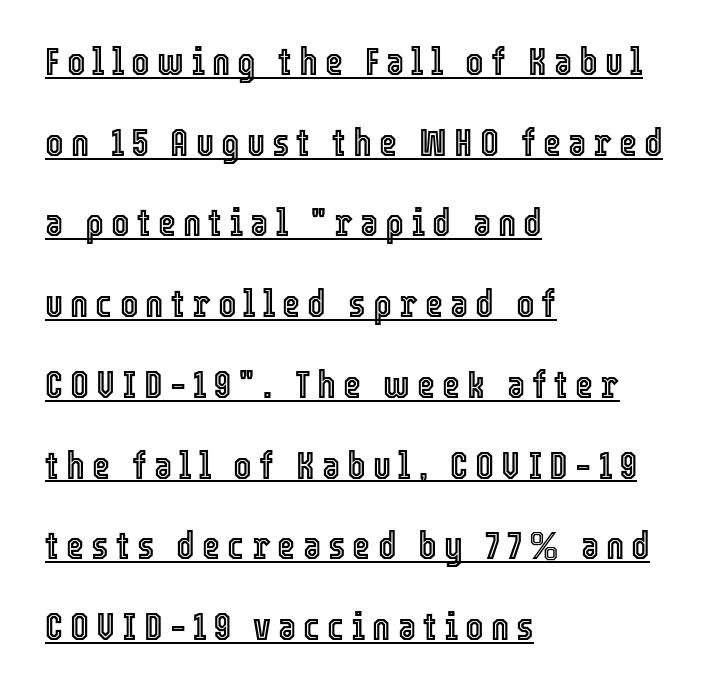
These lines are rendered in a variable-pitch font. Leading is clearly above the norm, producing a sparse column. Vertical strokes here are truly vertical. Looks like someone drew a line under every word here.
